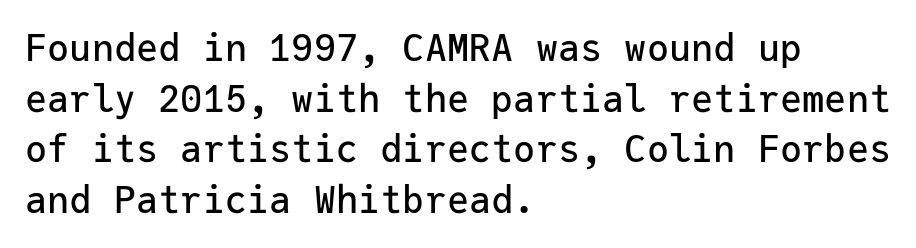
{"serif": "no", "italic": "no", "width": "normal", "stroke_contrast": "low", "x_height": "medium", "monospaced": "yes", "underline": "no", "align": "left", "line_spacing": "normal", "line_spacing_ratio": 1.37, "letter_spacing": "normal", "letter_spacing_em": 0.0, "glyph_px": 37}
